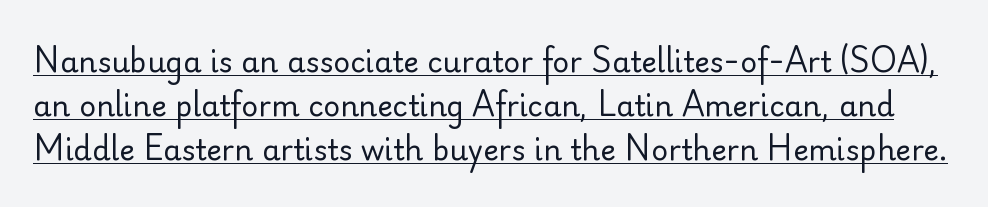
{"serif": "no", "italic": "no", "bold": "no", "weight": "regular", "width": "normal", "stroke_contrast": "low", "x_height": "small", "monospaced": "no", "underline": "yes", "line_spacing": "normal", "line_spacing_ratio": 1.52, "letter_spacing": "normal", "letter_spacing_em": 0.0, "glyph_px": 29}
